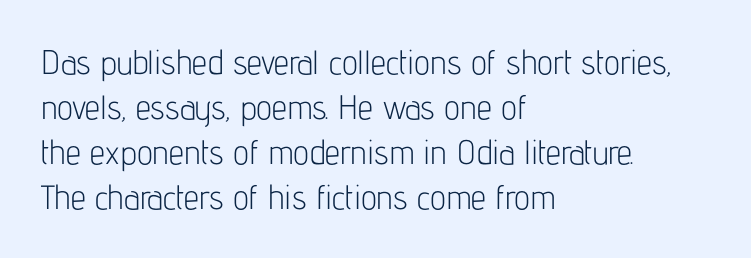
The image shows 34 px light, condensed sans-serif type, upright; set left-aligned, normal line spacing (1.32x), normal letter spacing, not underlined; low stroke contrast and a medium x-height.
